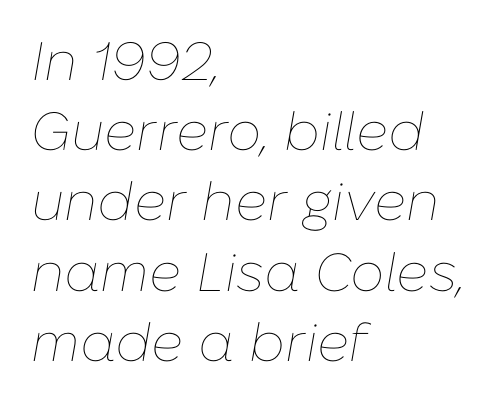
{"italic": "yes", "lean": "right", "slant_degrees": 10, "bold": "no", "weight": "thin", "width": "normal", "stroke_contrast": "low", "x_height": "medium", "monospaced": "no", "underline": "no", "align": "left", "line_spacing": "normal", "line_spacing_ratio": 1.3, "letter_spacing": "normal", "letter_spacing_em": 0.0, "glyph_px": 54}
